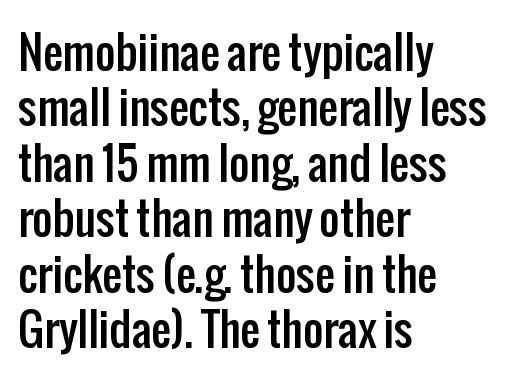
{"serif": "no", "italic": "no", "width": "condensed", "stroke_contrast": "low", "x_height": "medium", "monospaced": "no", "underline": "no", "align": "left", "line_spacing": "normal", "line_spacing_ratio": 1.26, "letter_spacing": "normal", "letter_spacing_em": 0.0, "glyph_px": 44}
